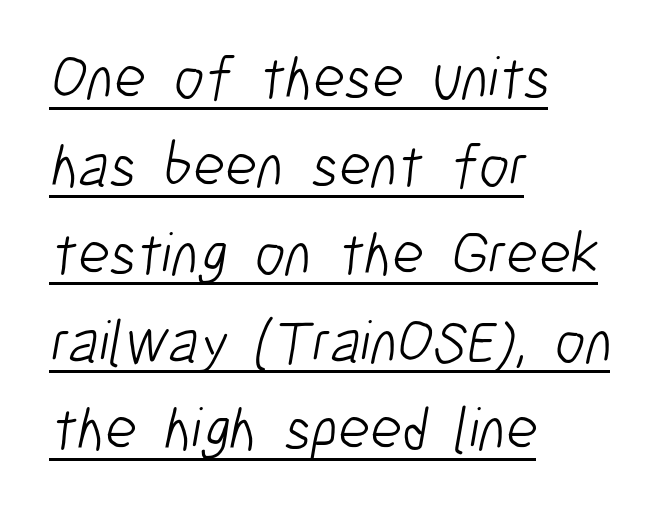
The image shows 61 px light, condensed sans-serif type; set left-aligned, normal line spacing (1.44x), normal letter spacing, underlined; low stroke contrast and a medium x-height.
